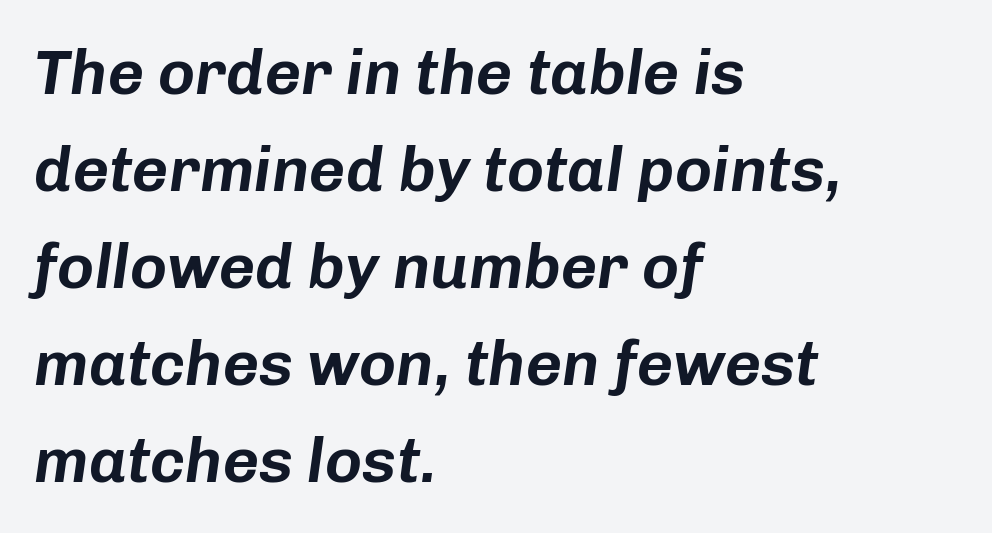
The typesetter chose a ragged-right arrangement here. Glance below the letters and you will spot only blank space. The line texture is even and compact thanks to regular tracking. The passage shown stacks its lines at a standard gap. Would a proofreader flag this as italicized? Yes. This sample has the flowing, uneven cadence of proportional lettering.
